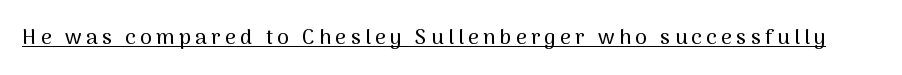
Q: Is the text italic (slanted)? A: No, it is upright.
Q: Is the text underlined? A: Yes.
Q: Is the spacing between letters normal or unusually wide? A: Unusually wide.
